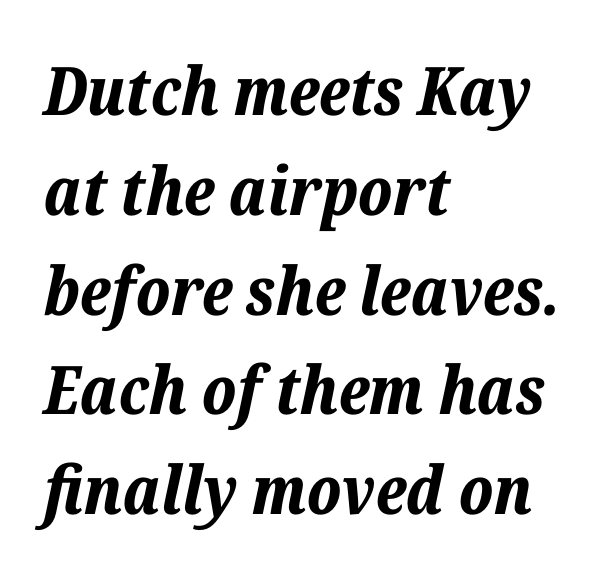
The image shows 67 px bold type, italic (leaning right); set left-aligned, normal line spacing (1.49x), normal letter spacing, not underlined; low stroke contrast and a medium x-height.
